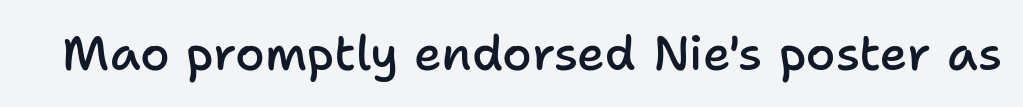
{"serif": "no", "italic": "no", "bold": "semi", "weight": "semibold", "width": "normal", "stroke_contrast": "low", "x_height": "medium", "monospaced": "no", "underline": "no", "letter_spacing": "normal", "letter_spacing_em": 0.0, "glyph_px": 48}
